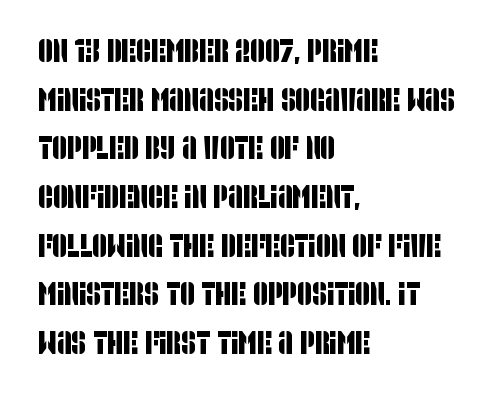
Notice how descenders clear the ascenders below comfortably — that's standard leading. No feet cap the strokes, marking this as sans-serif type. Honestly, the letter spacing is just normal — you wouldn't notice it. The letters advance in unequal steps, a hallmark of proportional type. Letters rest on an invisible, unmarked baseline.
